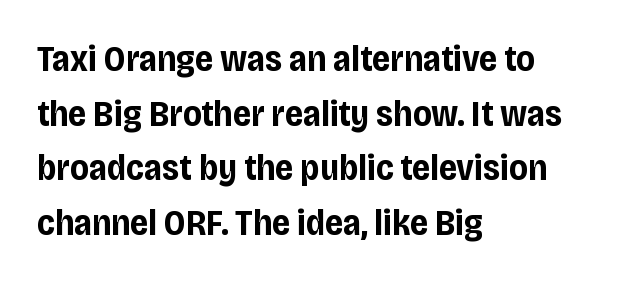
Q: Is the text bold? A: Yes.
Q: Is the text italic (slanted)? A: No, it is upright.
Q: Is the typeface a serif or a sans-serif typeface? A: Sans-serif.
Q: Is the text underlined? A: No.
Q: How is the paragraph aligned? A: Left-aligned.
Q: Is the spacing between letters normal or unusually wide? A: Normal.
Q: Is the spacing between lines tight, normal or loose? A: Normal.
Q: Width (condensed, normal, or wide)? A: Condensed.
Q: Stroke contrast? A: Low.
Q: x-height? A: Large.
Q: Monospaced? A: No.
